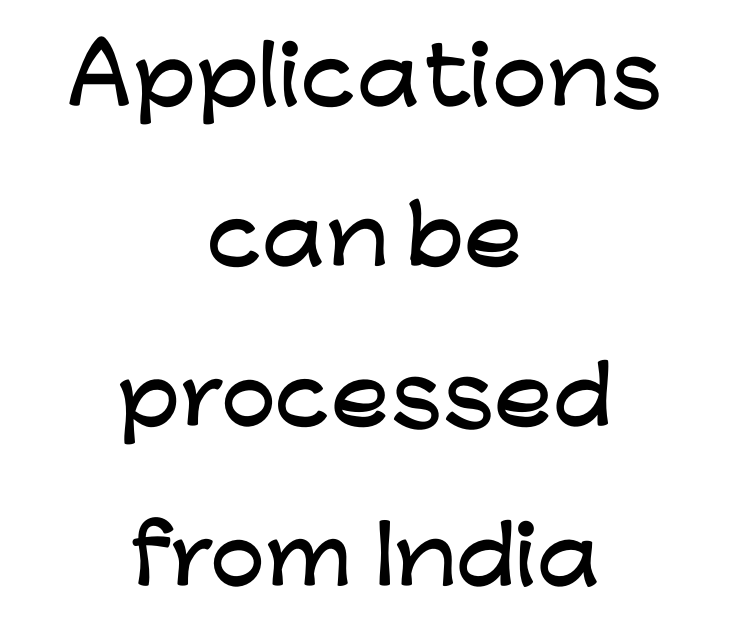
Proportional: the letters do not fall into vertical columns. Plain, unruled lines of type. Unlike a traditional serif, this face leaves its strokes unadorned. This sample uses plain, unmodified letter spacing. This sample is center-justified, so both line endings float freely. Loosely led — the rows are spread out.
